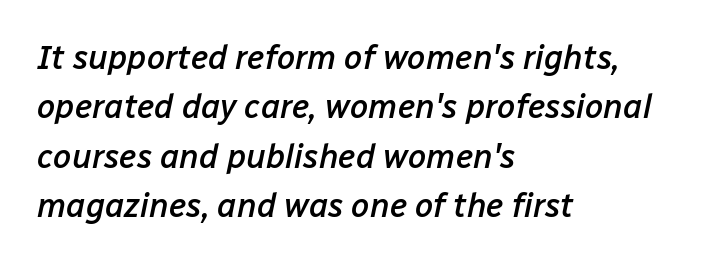
{"italic": "yes", "lean": "right", "slant_degrees": 12, "bold": "semi", "weight": "semibold", "width": "normal", "stroke_contrast": "low", "x_height": "medium", "monospaced": "no", "underline": "no", "align": "left", "line_spacing": "normal", "line_spacing_ratio": 1.5, "letter_spacing": "normal", "letter_spacing_em": 0.0, "glyph_px": 33}
